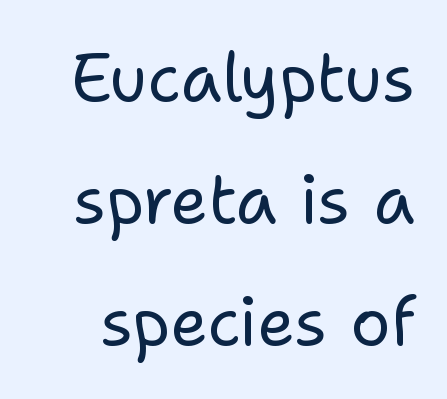
Q: Is the text bold? A: No.
Q: Is the text italic (slanted)? A: No, it is upright.
Q: Is the typeface a serif or a sans-serif typeface? A: Sans-serif.
Q: Is the text underlined? A: No.
Q: Is the spacing between letters normal or unusually wide? A: Normal.
Q: Width (condensed, normal, or wide)? A: Normal.
Q: Stroke contrast? A: Low.
Q: x-height? A: Medium.
Q: Monospaced? A: No.
